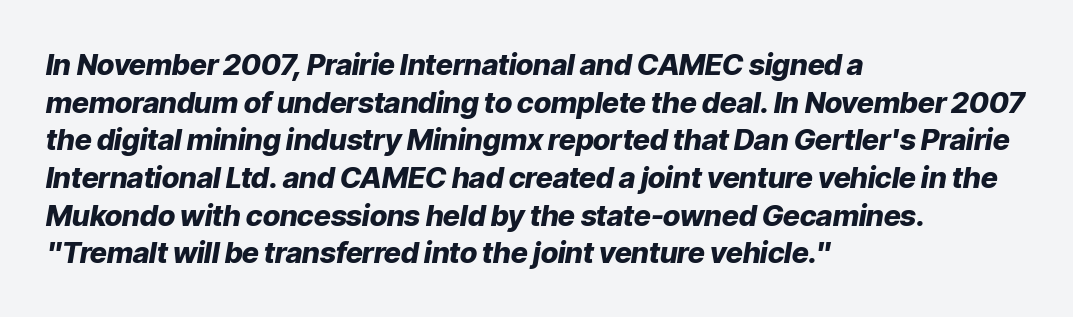
Q: Is the text bold? A: Yes.
Q: Is the text italic (slanted)? A: Yes, it leans right by about 9 degrees.
Q: Is the text underlined? A: No.
Q: How is the paragraph aligned? A: Left-aligned.
Q: Is the spacing between letters normal or unusually wide? A: Normal.
Q: Is the spacing between lines tight, normal or loose? A: Normal.
Q: Width (condensed, normal, or wide)? A: Normal.
Q: Stroke contrast? A: Low.
Q: x-height? A: Medium.
Q: Monospaced? A: No.
